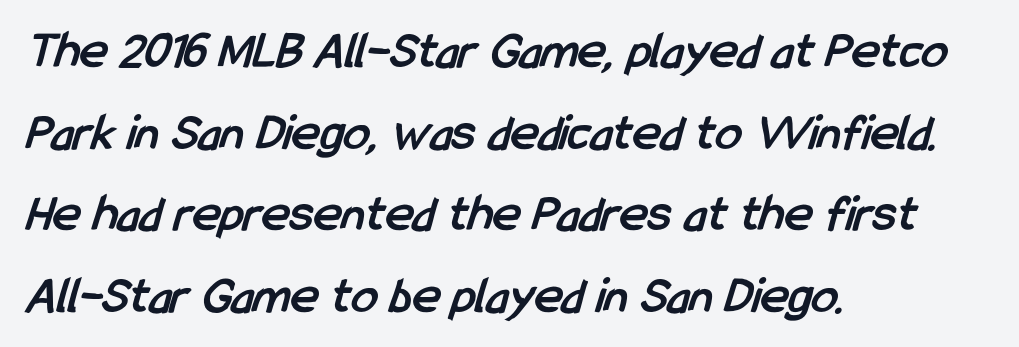
Q: Is the text bold? A: Yes.
Q: Is the typeface a serif or a sans-serif typeface? A: Sans-serif.
Q: Is the text underlined? A: No.
Q: How is the paragraph aligned? A: Left-aligned.
Q: Is the spacing between letters normal or unusually wide? A: Normal.
Q: Is the spacing between lines tight, normal or loose? A: Normal.
Q: Width (condensed, normal, or wide)? A: Condensed.
Q: Stroke contrast? A: Low.
Q: x-height? A: Medium.
Q: Monospaced? A: No.
